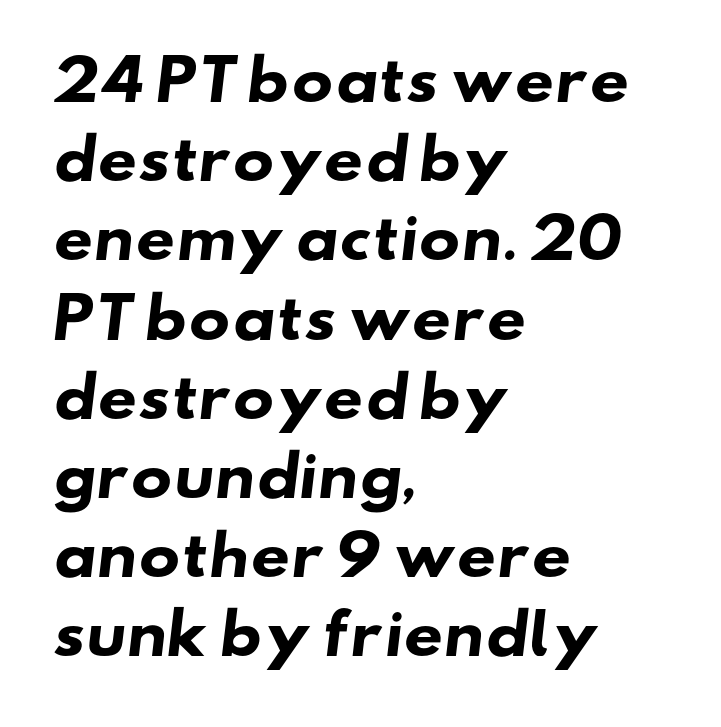
Q: Is the text bold? A: Yes.
Q: Is the typeface a serif or a sans-serif typeface? A: Sans-serif.
Q: Is the text underlined? A: No.
Q: How is the paragraph aligned? A: Left-aligned.
Q: Is the spacing between letters normal or unusually wide? A: Normal.
Q: Is the spacing between lines tight, normal or loose? A: Normal.
Q: Width (condensed, normal, or wide)? A: Wide.
Q: Stroke contrast? A: Low.
Q: x-height? A: Small.
Q: Monospaced? A: No.
